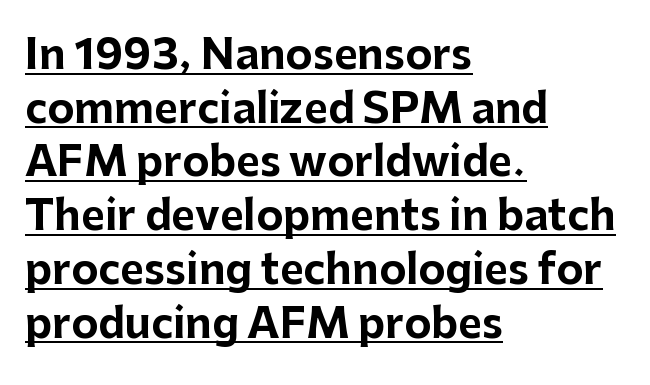
{"serif": "no", "italic": "no", "bold": "yes", "weight": "bold", "width": "normal", "stroke_contrast": "low", "x_height": "medium", "monospaced": "no", "underline": "yes", "align": "left", "line_spacing": "normal", "line_spacing_ratio": 1.31, "letter_spacing": "normal", "letter_spacing_em": 0.0, "glyph_px": 41}
